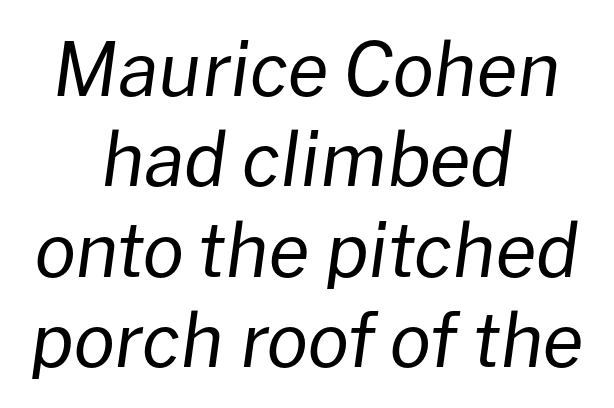
Compared with ordinary roman type, these characters are visibly tilted. Line starts and ends both wander, symmetrically. No letter is thick-stroked: the sample isn't bold. What stands out about the letter spacing? Nothing — it is the standard amount. Note the varied advance widths — an 'i' is clearly narrower than an 'm'. Nobody drew a line under any word here.
